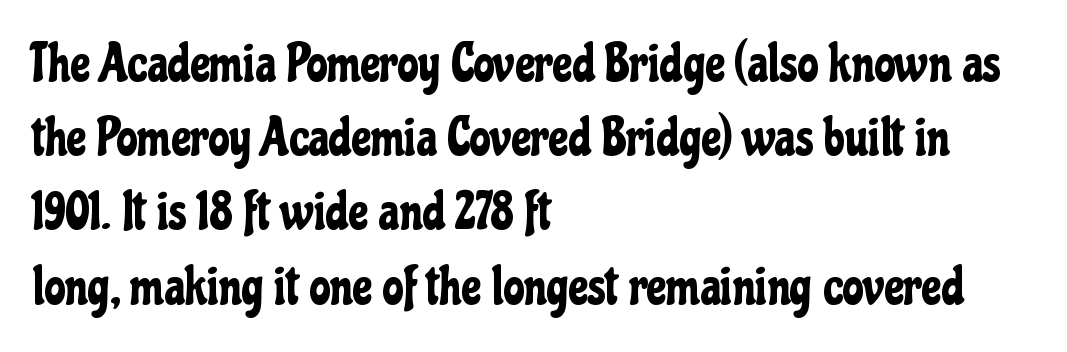
{"serif": "no", "italic": "no", "width": "condensed", "stroke_contrast": "low", "x_height": "medium", "monospaced": "no", "underline": "no", "align": "left", "line_spacing": "normal", "line_spacing_ratio": 1.4, "letter_spacing": "normal", "letter_spacing_em": 0.0, "glyph_px": 53}
